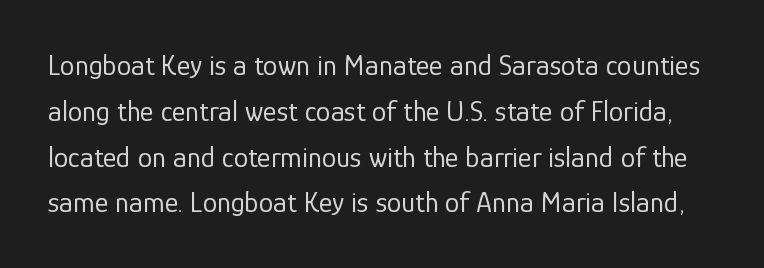
Q: Is the text bold? A: No.
Q: Is the text italic (slanted)? A: No, it is upright.
Q: Is the typeface a serif or a sans-serif typeface? A: Sans-serif.
Q: Is the text underlined? A: No.
Q: Is the spacing between letters normal or unusually wide? A: Normal.
Q: Is the spacing between lines tight, normal or loose? A: Normal.
Q: Width (condensed, normal, or wide)? A: Normal.
Q: Stroke contrast? A: Low.
Q: x-height? A: Medium.
Q: Monospaced? A: No.
